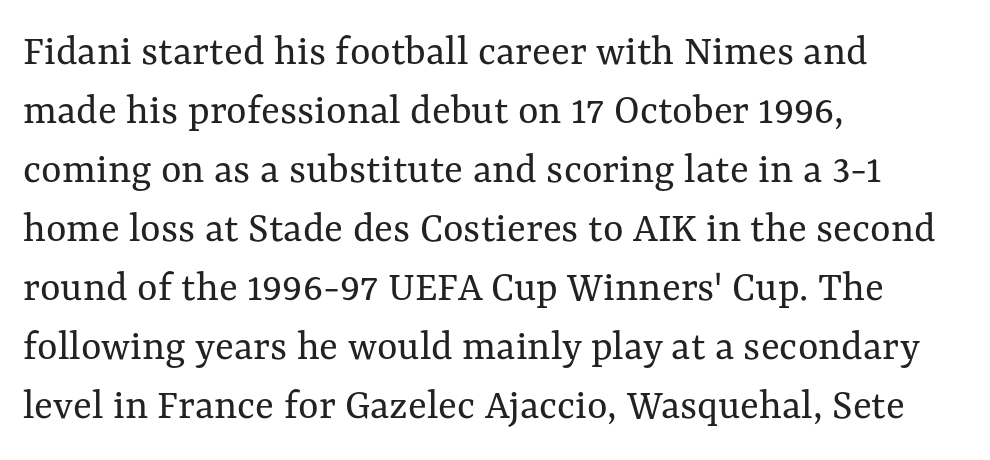
Q: Is the text bold? A: No.
Q: Is the text italic (slanted)? A: No, it is upright.
Q: Is the text underlined? A: No.
Q: How is the paragraph aligned? A: Left-aligned.
Q: Is the spacing between letters normal or unusually wide? A: Normal.
Q: Is the spacing between lines tight, normal or loose? A: Normal.
Q: Width (condensed, normal, or wide)? A: Normal.
Q: Stroke contrast? A: Medium.
Q: x-height? A: Medium.
Q: Monospaced? A: No.
